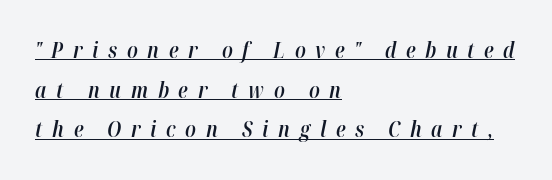
The image shows 21 px text type, italic (leaning right); set left-aligned, line spacing 1.89x, unusually wide letter spacing (+0.46 em), underlined.
